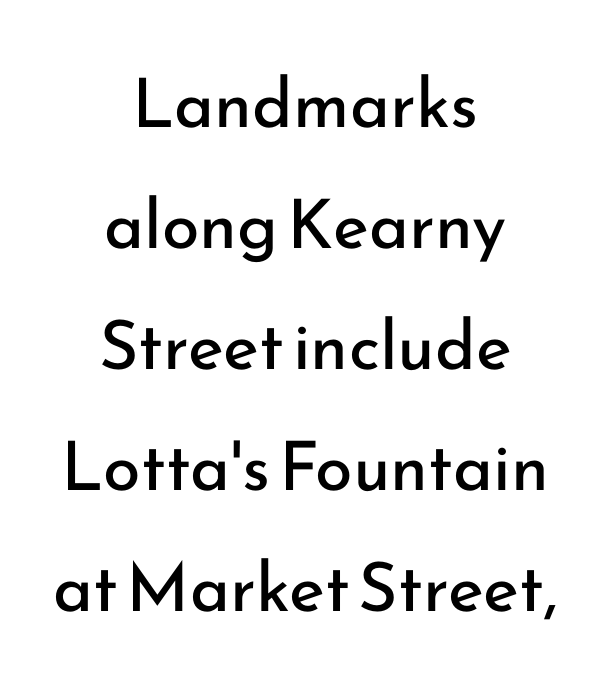
The image shows 68 px regular-weight sans-serif type, upright; set centered, line spacing 1.78x, normal letter spacing, not underlined; low stroke contrast and a small x-height.
